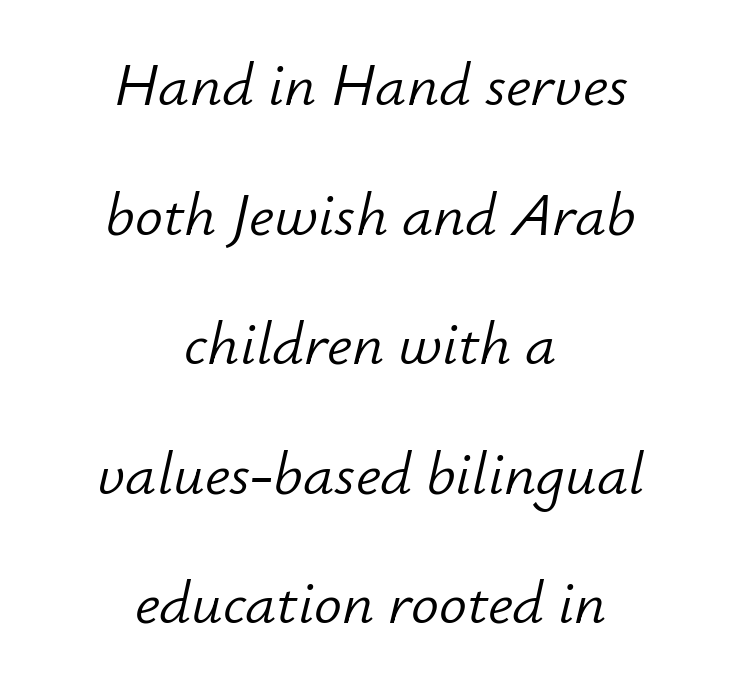
Leftover space on each line is divided equally before and after the words. Each row of text sits above clean, open space. Weight class: somewhere from thin through regular. You could fit nearly another row in the gap between these rows. These lines were composed using italics.
